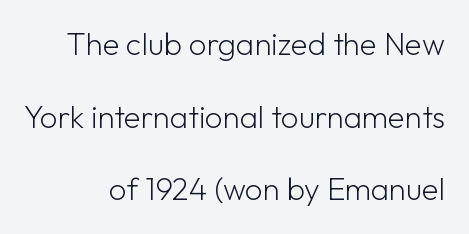
This sample uses a sans-serif face. Does the leading feel generous? Absolutely, it's lavish. The font's upright variant was chosen for this text. These lines stack with their right ends in a neat column.
